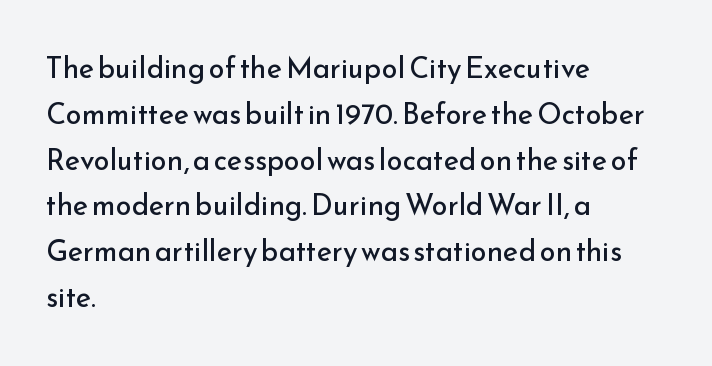
{"serif": "no", "italic": "no", "bold": "no", "weight": "regular", "width": "normal", "stroke_contrast": "low", "x_height": "small", "monospaced": "no", "underline": "no", "align": "left", "line_spacing": "normal", "line_spacing_ratio": 1.58, "letter_spacing": "normal", "letter_spacing_em": 0.0, "glyph_px": 29}
